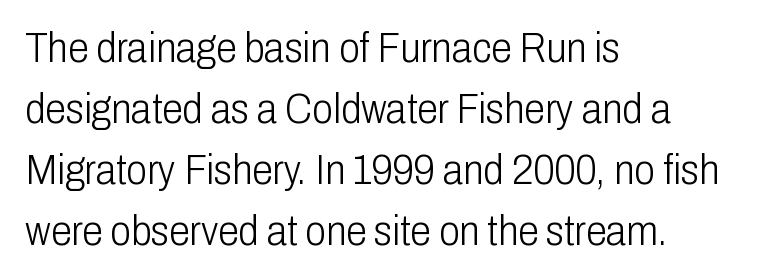
{"serif": "no", "italic": "no", "bold": "no", "weight": "light", "width": "condensed", "stroke_contrast": "low", "x_height": "medium", "monospaced": "no", "underline": "no", "align": "left", "line_spacing": "normal", "line_spacing_ratio": 1.45, "letter_spacing": "normal", "letter_spacing_em": 0.0, "glyph_px": 42}
